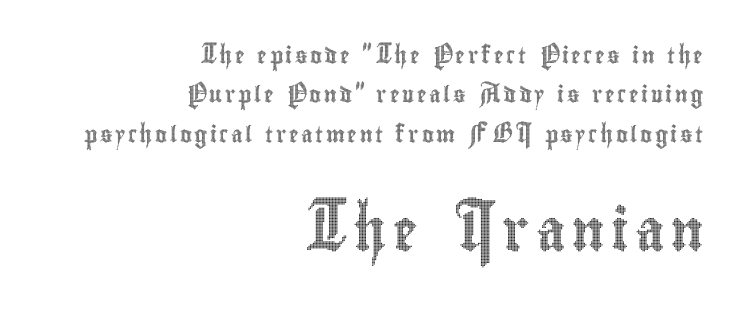
Does the lettering tilt? It doesn't — this is upright. How would I describe the line gaps? Wide and relaxed. The lines in this sample share a right terminus and differ only in where they begin. The gap between lines stays unmarked. Do the characters align in a grid? No, the font is proportional.
